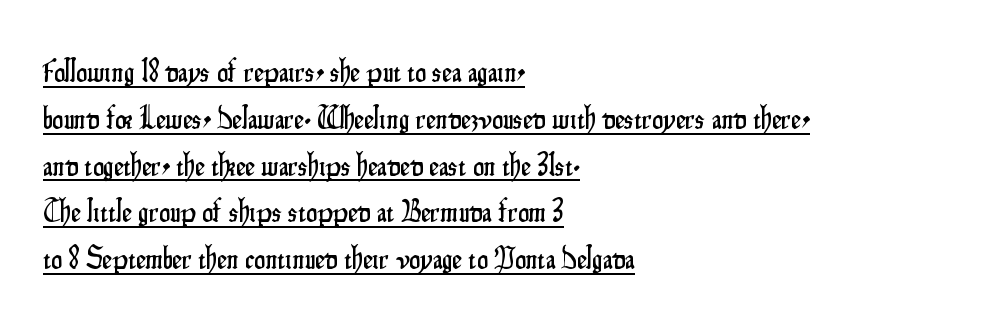
Nothing sits at the stroke ends, so this counts as sans-serif. The typesetter chose a ragged-right arrangement here. Character widths vary here, with narrow letters taking less room than wide ones. No extra tracking has been applied to these lines. The designer left line spacing at the default.
